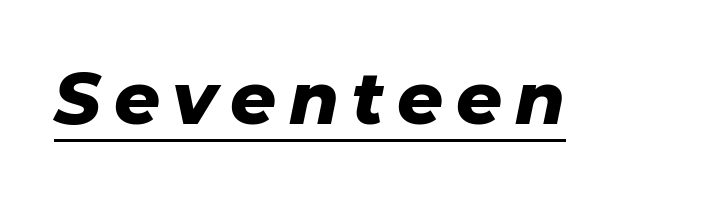
Q: Is the text bold? A: Yes.
Q: Is the text italic (slanted)? A: Yes, it leans right by about 11 degrees.
Q: Is the text underlined? A: Yes.
Q: Width (condensed, normal, or wide)? A: Normal.
Q: Stroke contrast? A: Low.
Q: x-height? A: Medium.
Q: Monospaced? A: No.
